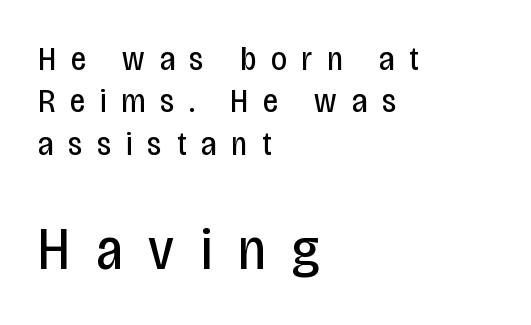
Q: Is the text bold? A: No.
Q: Is the text italic (slanted)? A: No, it is upright.
Q: Is the typeface a serif or a sans-serif typeface? A: Sans-serif.
Q: Is the text underlined? A: No.
Q: How is the paragraph aligned? A: Left-aligned.
Q: Is the spacing between letters normal or unusually wide? A: Unusually wide.
Q: Is the spacing between lines tight, normal or loose? A: Normal.
Q: Which block of text is set in a larger size, the first (top) or the second (bottom)? A: The second (bottom) one.
Q: Width (condensed, normal, or wide)? A: Condensed.
Q: Stroke contrast? A: Low.
Q: x-height? A: Large.
Q: Monospaced? A: No.
